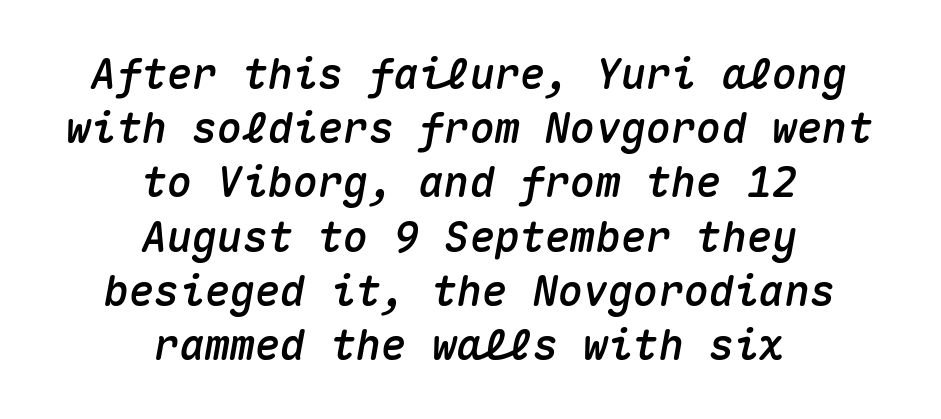
The image shows 42 px text type, italic (leaning right), monospaced; set centered, normal line spacing (1.29x), normal letter spacing, not underlined; medium stroke contrast and a medium x-height.
